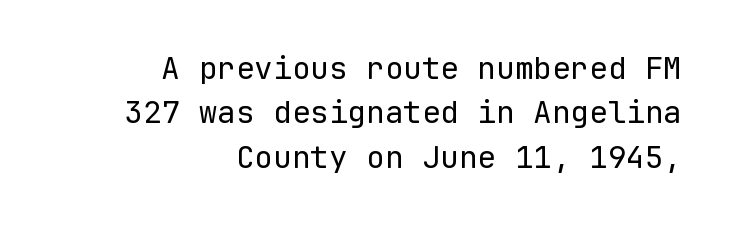
Clear beneath every line of the passage. Ascenders rise straight up at ninety degrees. All the whitespace from short lines collects on the left. On a weight scale, this lands at 450 or below.
